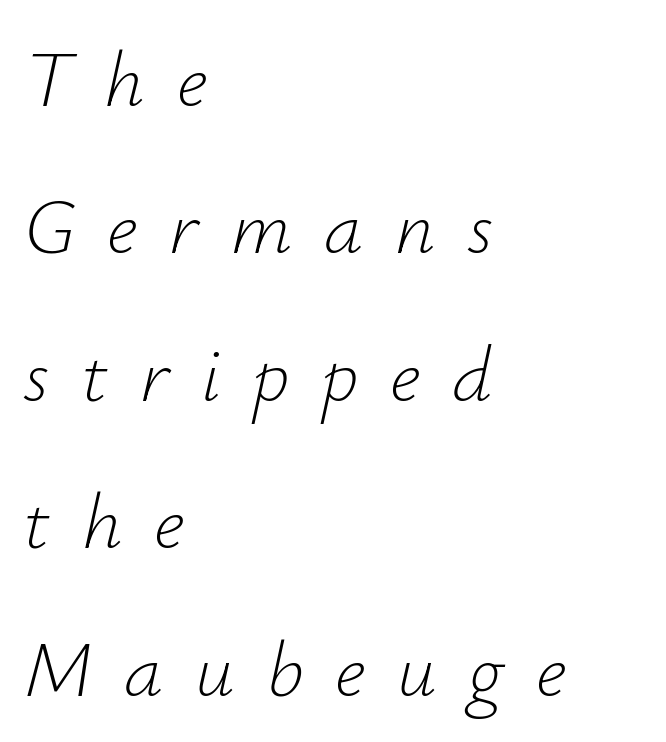
The image shows 78 px light type, italic (leaning right); set left-aligned, line spacing 1.89x, unusually wide letter spacing (+0.41 em), not underlined; low stroke contrast and a small x-height.
